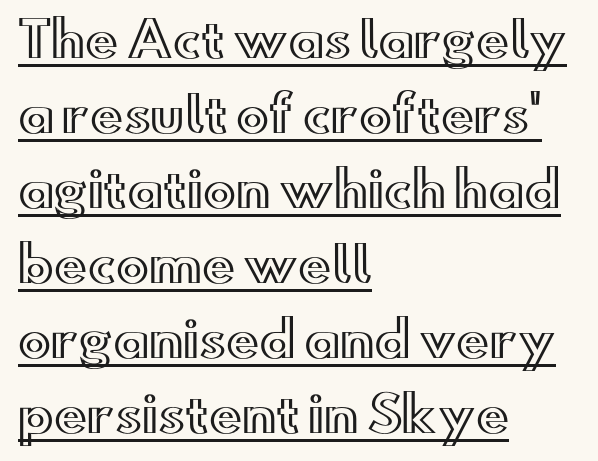
{"italic": "no", "width": "wide", "x_height": "small", "monospaced": "no", "underline": "yes", "align": "left", "line_spacing": "normal", "line_spacing_ratio": 1.53, "letter_spacing": "normal", "letter_spacing_em": 0.0, "glyph_px": 49}
